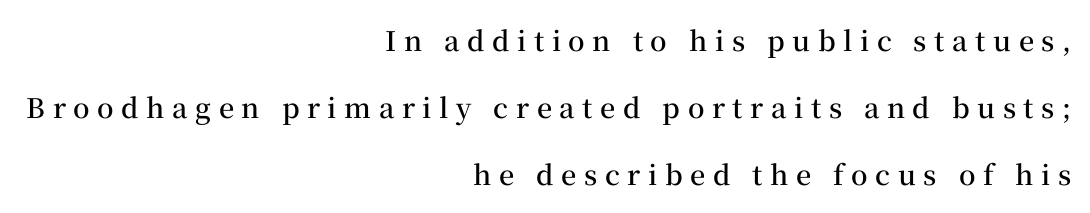
Q: Is the text bold? A: Semi-bold.
Q: Is the text italic (slanted)? A: No, it is upright.
Q: Is the text underlined? A: No.
Q: How is the paragraph aligned? A: Right-aligned.
Q: Is the spacing between letters normal or unusually wide? A: Unusually wide.
Q: Is the spacing between lines tight, normal or loose? A: Loose.
